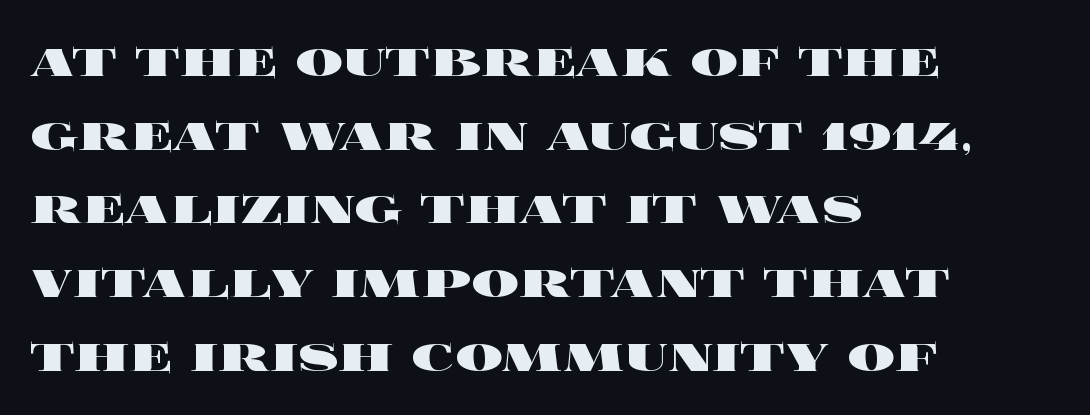
Q: Is the text bold? A: Yes.
Q: Is the text italic (slanted)? A: No, it is upright.
Q: Is the text underlined? A: No.
Q: How is the paragraph aligned? A: Left-aligned.
Q: Is the spacing between letters normal or unusually wide? A: Normal.
Q: Is the spacing between lines tight, normal or loose? A: Normal.
Q: Width (condensed, normal, or wide)? A: Wide.
Q: x-height? A: Large.
Q: Monospaced? A: No.
